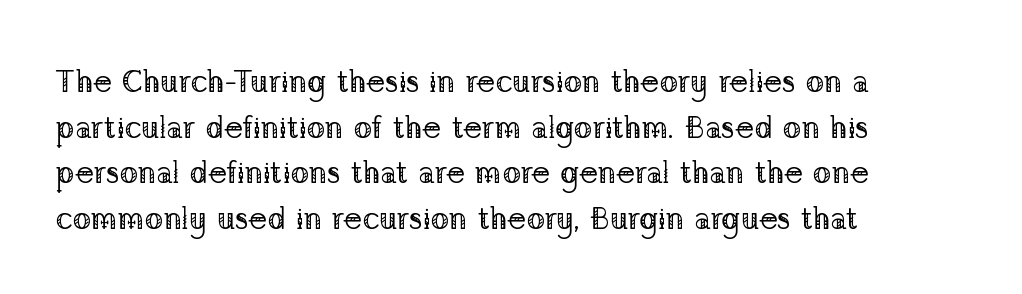
Q: Is the text bold? A: No.
Q: Is the text italic (slanted)? A: No, it is upright.
Q: Is the typeface a serif or a sans-serif typeface? A: Serif.
Q: Is the text underlined? A: No.
Q: How is the paragraph aligned? A: Left-aligned.
Q: Is the spacing between letters normal or unusually wide? A: Normal.
Q: Is the spacing between lines tight, normal or loose? A: Normal.
Q: Width (condensed, normal, or wide)? A: Normal.
Q: Stroke contrast? A: Low.
Q: x-height? A: Medium.
Q: Monospaced? A: No.
